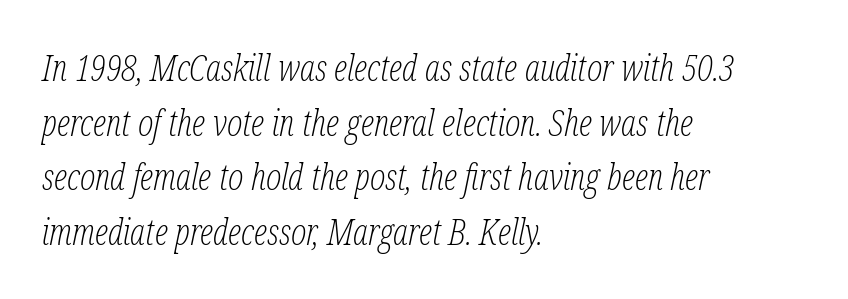
The image shows 36 px light, condensed serif type, italic (leaning right); set left-aligned, normal line spacing (1.52x), normal letter spacing, not underlined; low stroke contrast and a medium x-height.
